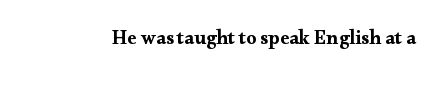
{"italic": "no", "underline": "no", "letter_spacing": "normal", "letter_spacing_em": 0.0, "glyph_px": 20}
